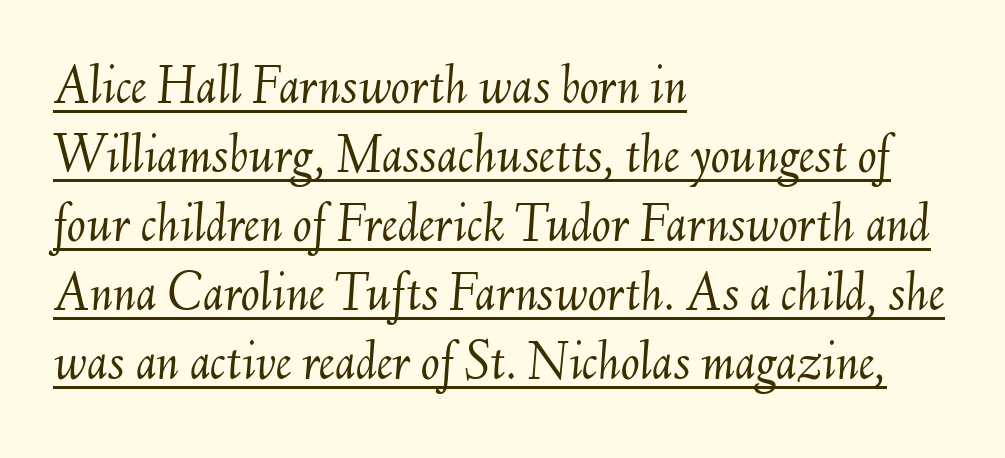
The type is set solid horizontally, with unmodified tracking. The passage shown is typed in a proportional face where columns would drift. Emphasis-style slanted type is in use. Each line starts at the same left margin while the right side varies.
